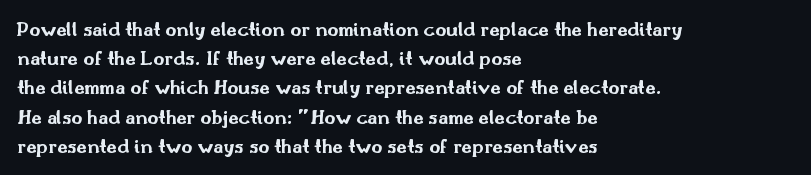
Q: Is the text bold? A: Yes.
Q: Is the text italic (slanted)? A: No, it is upright.
Q: Is the text underlined? A: No.
Q: How is the paragraph aligned? A: Left-aligned.
Q: Is the spacing between letters normal or unusually wide? A: Normal.
Q: Is the spacing between lines tight, normal or loose? A: Normal.
